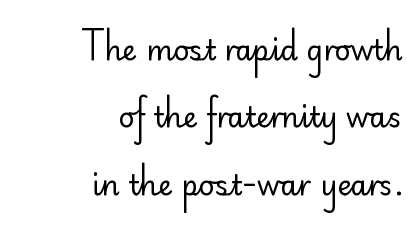
The image shows 28 px regular-weight sans-serif type, upright; set right-aligned, loose line spacing (2.41x), normal letter spacing, not underlined; low stroke contrast and a small x-height.
